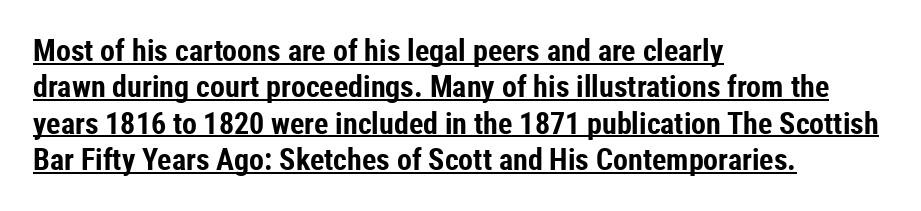
The image shows 30 px bold, condensed sans-serif type, upright; set left-aligned, line spacing 1.21x, normal letter spacing, underlined; low stroke contrast and a medium x-height.
